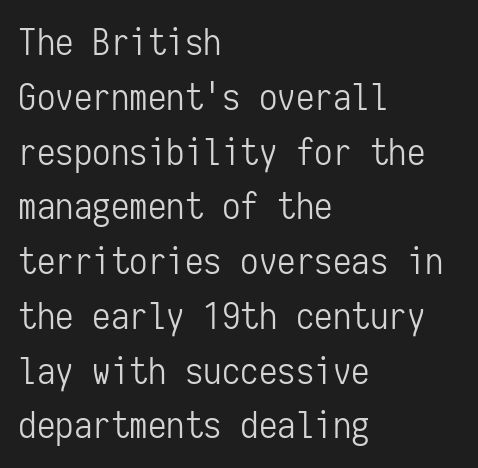
{"serif": "no", "italic": "no", "bold": "no", "weight": "light", "width": "condensed", "stroke_contrast": "low", "x_height": "medium", "monospaced": "yes", "underline": "no", "align": "left", "line_spacing": "normal", "line_spacing_ratio": 1.48, "letter_spacing": "normal", "letter_spacing_em": 0.0, "glyph_px": 37}
